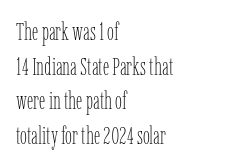
The image shows 25 px text type, upright; set left-aligned, normal line spacing (1.39x), normal letter spacing, not underlined.
